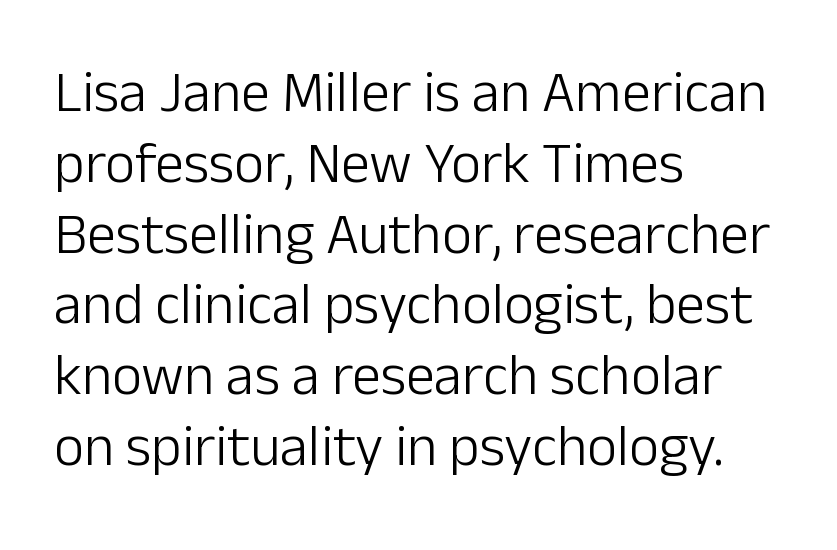
Q: Is the text bold? A: No.
Q: Is the text italic (slanted)? A: No, it is upright.
Q: Is the typeface a serif or a sans-serif typeface? A: Sans-serif.
Q: Is the text underlined? A: No.
Q: How is the paragraph aligned? A: Left-aligned.
Q: Is the spacing between letters normal or unusually wide? A: Normal.
Q: Width (condensed, normal, or wide)? A: Normal.
Q: Stroke contrast? A: Low.
Q: x-height? A: Medium.
Q: Monospaced? A: No.
